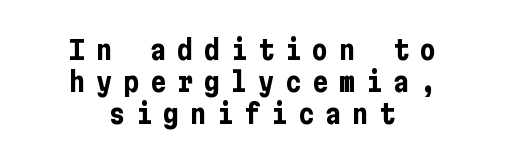
Q: Is the text bold? A: Yes.
Q: Is the text italic (slanted)? A: No, it is upright.
Q: Is the text underlined? A: No.
Q: How is the paragraph aligned? A: Centered.
Q: Is the spacing between letters normal or unusually wide? A: Unusually wide.
